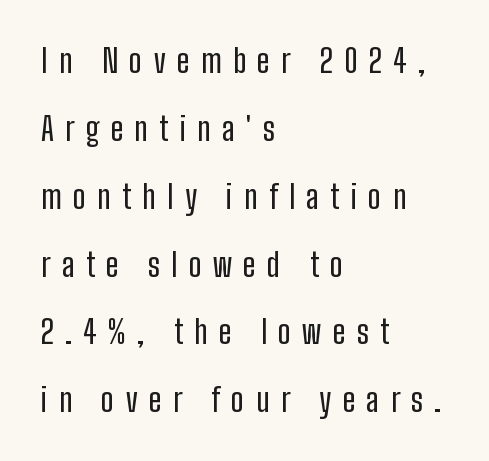
The image shows 32 px condensed sans-serif type, upright; set left-aligned, loose line spacing (2.12x), unusually wide letter spacing (+0.35 em), not underlined; low stroke contrast and a medium x-height.
